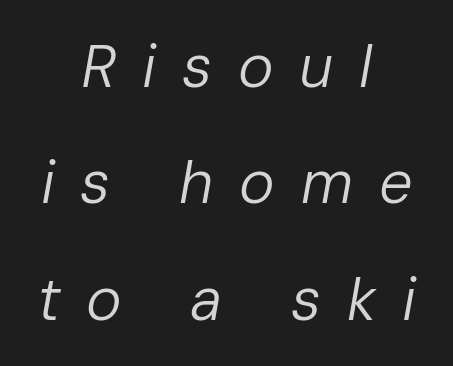
Q: Is the text bold? A: No.
Q: Is the text italic (slanted)? A: Yes, it leans right by about 10 degrees.
Q: Is the text underlined? A: No.
Q: How is the paragraph aligned? A: Centered.
Q: Is the spacing between letters normal or unusually wide? A: Unusually wide.
Q: Is the spacing between lines tight, normal or loose? A: Loose.
Q: Width (condensed, normal, or wide)? A: Normal.
Q: Stroke contrast? A: Low.
Q: x-height? A: Medium.
Q: Monospaced? A: No.
